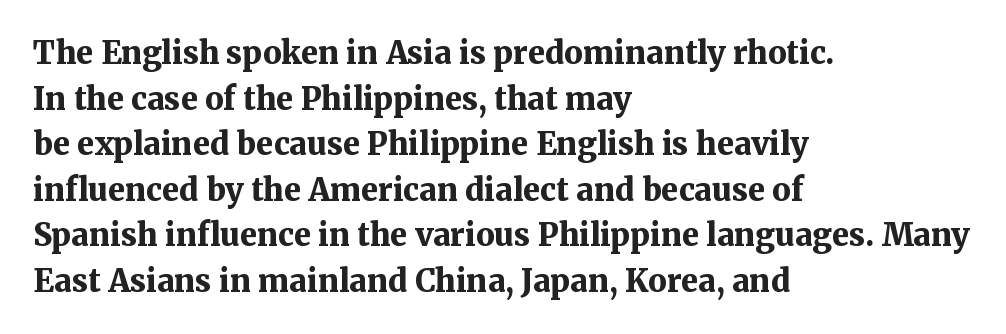
{"serif": "yes", "italic": "no", "bold": "yes", "weight": "bold", "width": "normal", "stroke_contrast": "medium", "x_height": "medium", "monospaced": "no", "underline": "no", "align": "left", "line_spacing": "normal", "line_spacing_ratio": 1.47, "letter_spacing": "normal", "letter_spacing_em": 0.0, "glyph_px": 31}
